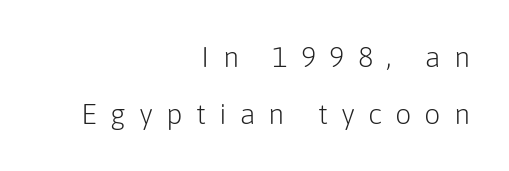
{"serif": "no", "italic": "no", "bold": "no", "weight": "light", "width": "normal", "stroke_contrast": "low", "x_height": "medium", "monospaced": "no", "underline": "no", "align": "right", "line_spacing": "loose", "line_spacing_ratio": 1.97, "letter_spacing": "wide", "letter_spacing_em": 0.45, "glyph_px": 29}
